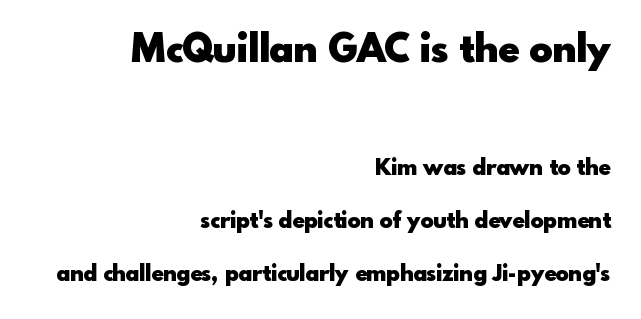
The image shows 39 px heavy sans-serif type, upright; set right-aligned, loose line spacing (2.42x), normal letter spacing, not underlined; the first (top) block is 1.77x larger; a small x-height.
